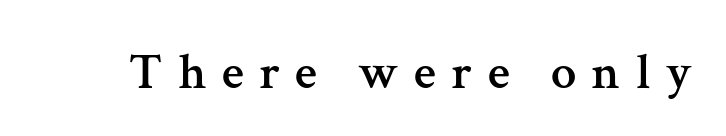
{"serif": "yes", "italic": "no", "width": "normal", "stroke_contrast": "medium", "x_height": "medium", "monospaced": "no", "underline": "no", "letter_spacing": "wide", "letter_spacing_em": 0.3, "glyph_px": 51}
